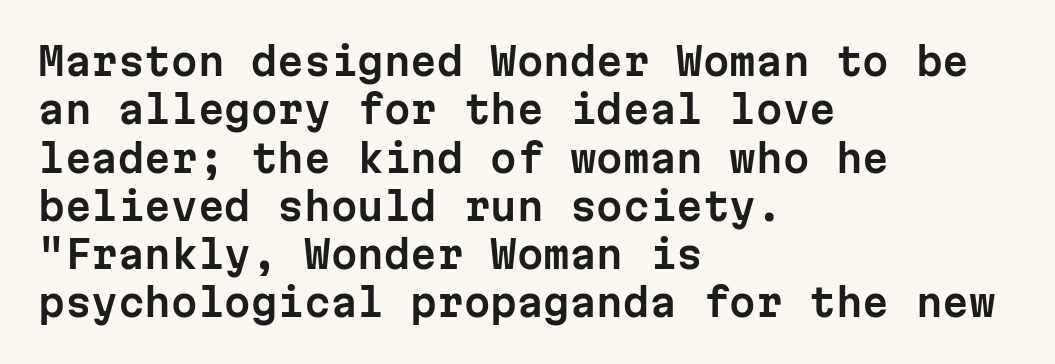
Q: Is the text italic (slanted)? A: No, it is upright.
Q: Is the typeface a serif or a sans-serif typeface? A: Sans-serif.
Q: Is the text underlined? A: No.
Q: How is the paragraph aligned? A: Left-aligned.
Q: Is the spacing between letters normal or unusually wide? A: Normal.
Q: Is the spacing between lines tight, normal or loose? A: Normal.
Q: Width (condensed, normal, or wide)? A: Normal.
Q: Stroke contrast? A: Low.
Q: x-height? A: Medium.
Q: Monospaced? A: Yes.
